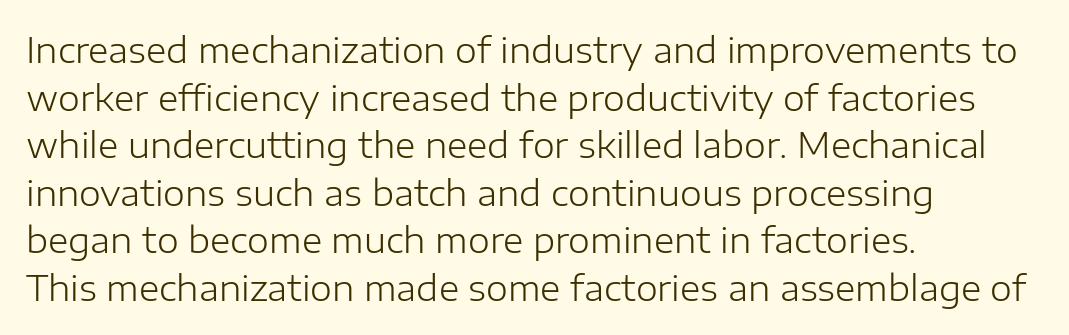
The lines in this sample share a left origin and differ only in where they stop. The area under the type is left untouched. Nope, not italic — everything's standing straight. The cut favours lightness, reaching ordinary text weight at its darkest.
